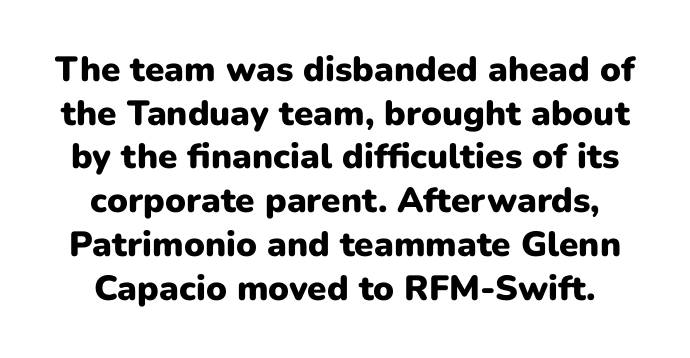
{"serif": "no", "italic": "no", "bold": "yes", "weight": "heavy", "width": "normal", "stroke_contrast": "low", "x_height": "medium", "monospaced": "no", "underline": "no", "align": "center", "line_spacing": "normal", "line_spacing_ratio": 1.25, "letter_spacing": "normal", "letter_spacing_em": 0.0, "glyph_px": 35}
